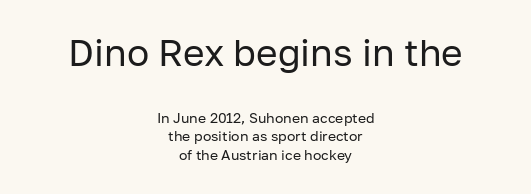
Q: Is the text bold? A: No.
Q: Is the text italic (slanted)? A: No, it is upright.
Q: Is the typeface a serif or a sans-serif typeface? A: Sans-serif.
Q: Is the text underlined? A: No.
Q: How is the paragraph aligned? A: Centered.
Q: Is the spacing between letters normal or unusually wide? A: Normal.
Q: Is the spacing between lines tight, normal or loose? A: Normal.
Q: Which block of text is set in a larger size, the first (top) or the second (bottom)? A: The first (top) one.
Q: Width (condensed, normal, or wide)? A: Normal.
Q: Stroke contrast? A: Low.
Q: x-height? A: Medium.
Q: Monospaced? A: No.
